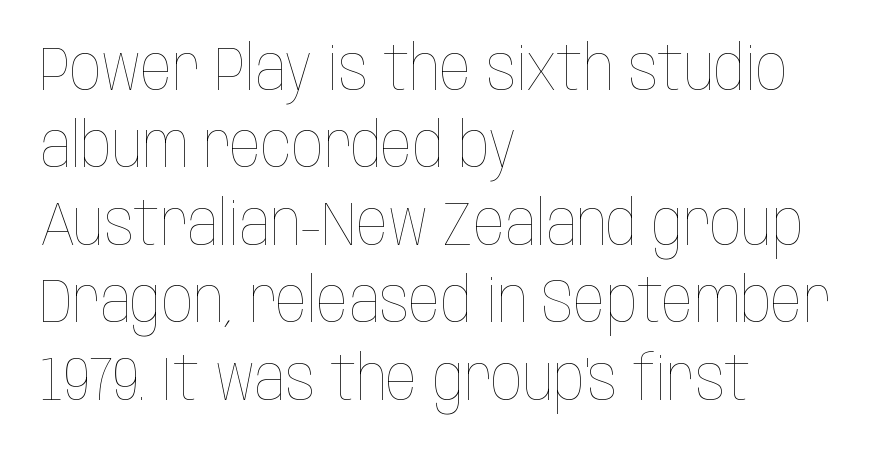
The letterforms sit shoulder to shoulder at normal distance. Looks like regular typesetting: each glyph gets only the width it needs. The space directly below the letters is spotless. Characters remain perfectly vertical along every line. A quiet, ordinary-to-light weight characterises the typeface.
